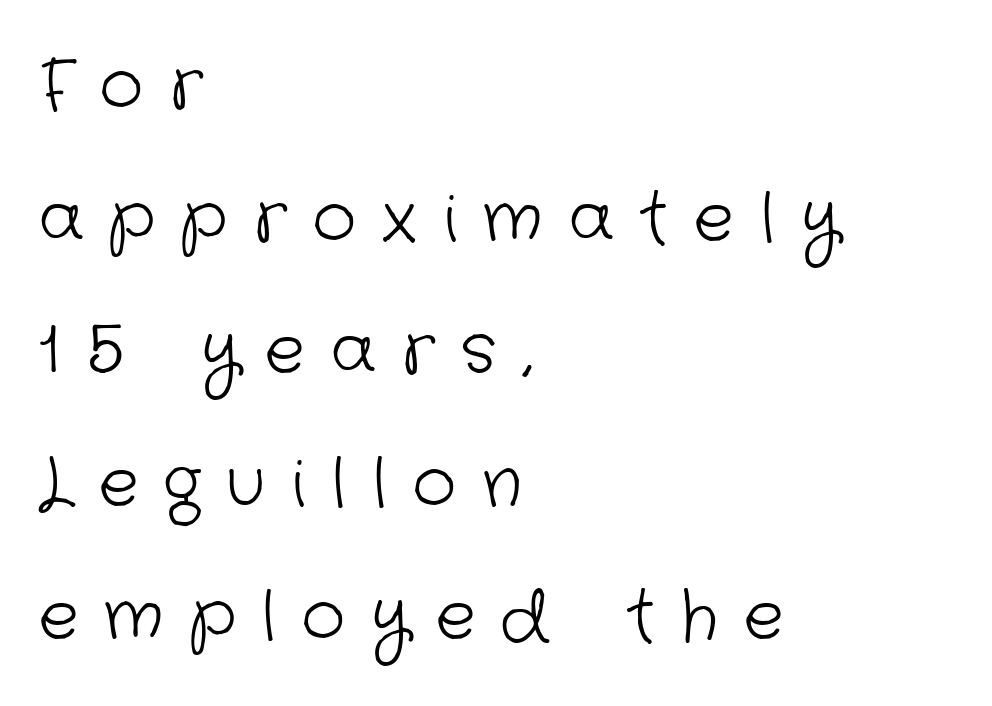
Q: Is the text bold? A: No.
Q: Is the typeface a serif or a sans-serif typeface? A: Sans-serif.
Q: Is the text underlined? A: No.
Q: How is the paragraph aligned? A: Left-aligned.
Q: Is the spacing between letters normal or unusually wide? A: Unusually wide.
Q: Is the spacing between lines tight, normal or loose? A: Loose.
Q: Width (condensed, normal, or wide)? A: Normal.
Q: Stroke contrast? A: Low.
Q: x-height? A: Medium.
Q: Monospaced? A: No.
